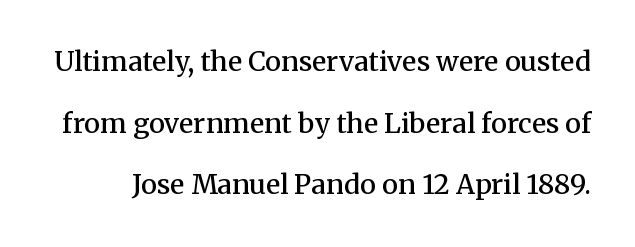
{"italic": "no", "bold": "semi", "underline": "no", "line_spacing": "loose", "line_spacing_ratio": 2.28, "letter_spacing": "normal", "letter_spacing_em": 0.0, "glyph_px": 27}
